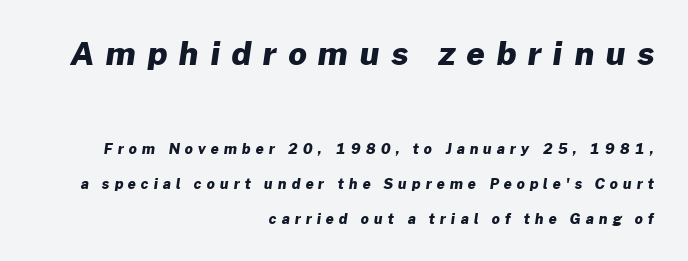
The image shows 32 px heavy sans-serif type; set right-aligned, loose line spacing (2.5x), unusually wide letter spacing (+0.36 em), not underlined; the first (top) block is 2.29x larger; low stroke contrast and a medium x-height.
